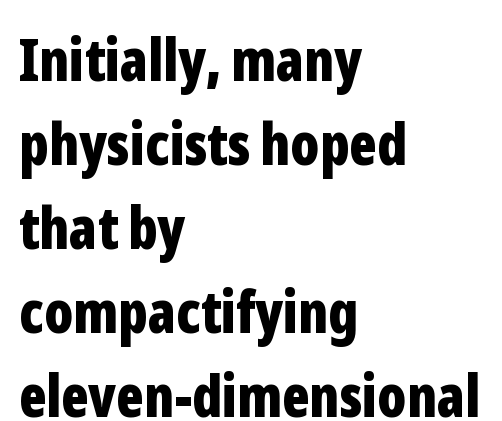
The image shows 58 px bold, condensed sans-serif type, upright; set left-aligned, normal line spacing (1.45x), normal letter spacing, not underlined; low stroke contrast and a medium x-height.
